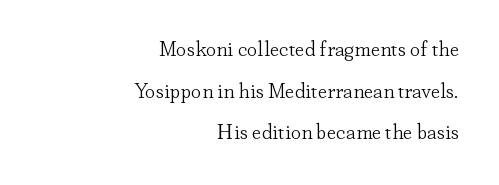
{"italic": "no", "bold": "no", "underline": "no", "align": "right", "line_spacing": "loose", "line_spacing_ratio": 1.98, "letter_spacing": "normal", "letter_spacing_em": 0.0, "glyph_px": 21}
